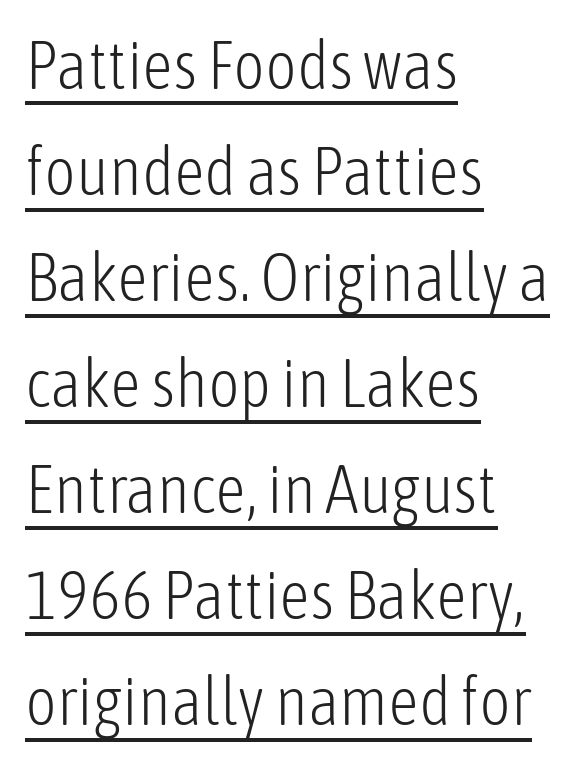
Q: Is the text bold? A: No.
Q: Is the text italic (slanted)? A: No, it is upright.
Q: Is the typeface a serif or a sans-serif typeface? A: Sans-serif.
Q: Is the text underlined? A: Yes.
Q: How is the paragraph aligned? A: Left-aligned.
Q: Is the spacing between letters normal or unusually wide? A: Normal.
Q: Is the spacing between lines tight, normal or loose? A: Normal.
Q: Width (condensed, normal, or wide)? A: Condensed.
Q: Stroke contrast? A: Low.
Q: x-height? A: Medium.
Q: Monospaced? A: No.
